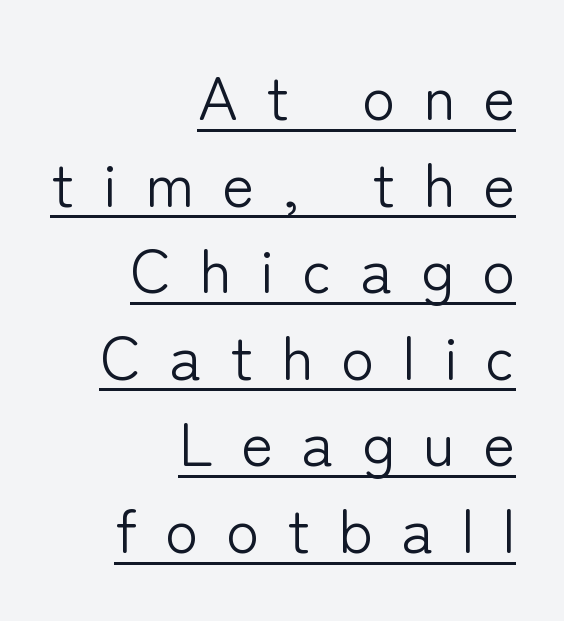
The glyphs in this specimen are sans serif. These lines stack with their right ends in a neat column. You could not count columns in this text — the font is proportionally spaced. Leading: standard. Is the type heavy? It reads as light-to-regular instead. No italicization has been applied; the sample stays upright.
